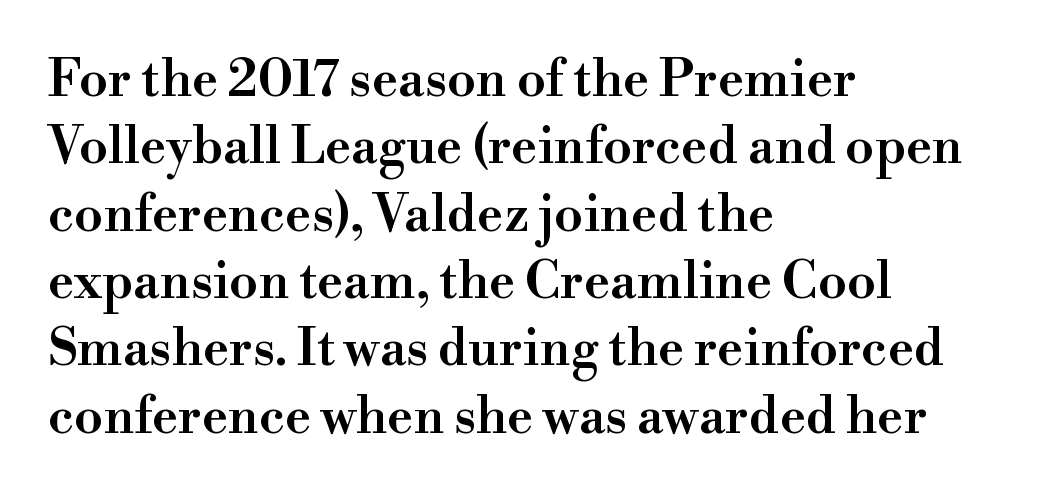
The image shows 51 px semibold serif type, upright; set left-aligned, normal line spacing (1.32x), normal letter spacing, not underlined; high stroke contrast and a small x-height.
